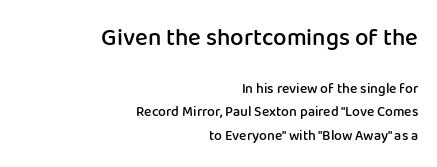
Q: Is the text bold? A: Semi-bold.
Q: Is the text italic (slanted)? A: No, it is upright.
Q: Is the text underlined? A: No.
Q: How is the paragraph aligned? A: Right-aligned.
Q: Is the spacing between letters normal or unusually wide? A: Normal.
Q: Is the spacing between lines tight, normal or loose? A: Normal.
Q: Which block of text is set in a larger size, the first (top) or the second (bottom)? A: The first (top) one.
